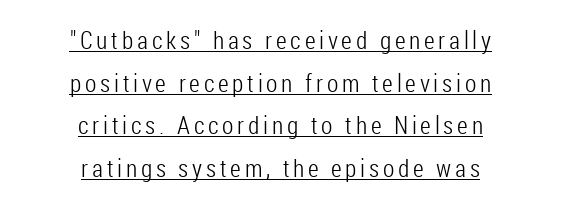
{"italic": "no", "bold": "no", "underline": "yes", "align": "center", "line_spacing_ratio": 1.71, "glyph_px": 25}
